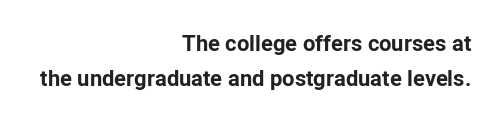
{"italic": "no", "bold": "yes", "underline": "no", "align": "right", "line_spacing": "normal", "line_spacing_ratio": 1.59, "letter_spacing": "normal", "letter_spacing_em": 0.0, "glyph_px": 22}
